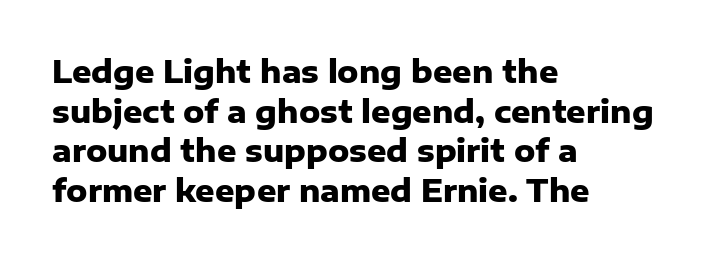
You could not count columns in this text — the font is proportionally spaced. The rendering uses a moderate line-height, typical for paragraphs. These lines carry a lot of weight — the face is fully bold. The words here are not underlined.
